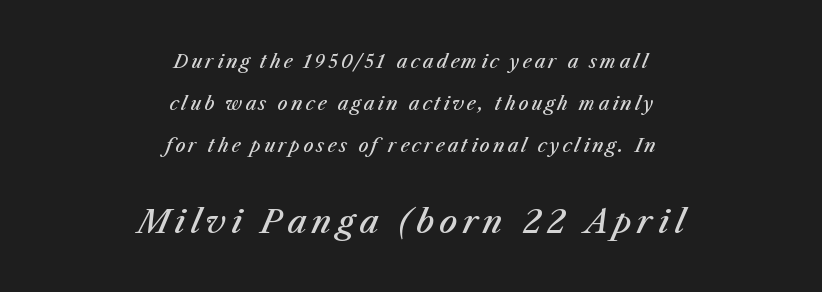
{"italic": "yes", "lean": "right", "slant_degrees": 23, "bold": "semi", "weight": "semibold", "width": "normal", "stroke_contrast": "medium", "x_height": "medium", "monospaced": "no", "underline": "no", "align": "center", "line_spacing": "loose", "line_spacing_ratio": 2.32, "larger_block": "second", "size_ratio": 1.78, "glyph_px": 32}
